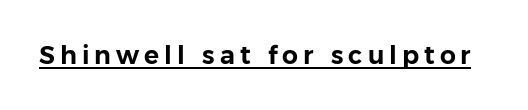
The image shows 25 px text type, upright; set unusually wide letter spacing (+0.2 em), underlined.
